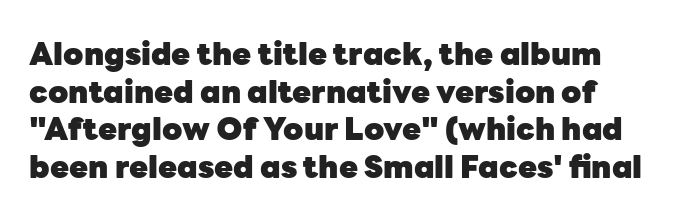
Q: Is the text bold? A: Yes.
Q: Is the text italic (slanted)? A: No, it is upright.
Q: Is the typeface a serif or a sans-serif typeface? A: Sans-serif.
Q: Is the text underlined? A: No.
Q: How is the paragraph aligned? A: Left-aligned.
Q: Is the spacing between letters normal or unusually wide? A: Normal.
Q: Width (condensed, normal, or wide)? A: Normal.
Q: Stroke contrast? A: Low.
Q: x-height? A: Medium.
Q: Monospaced? A: No.
